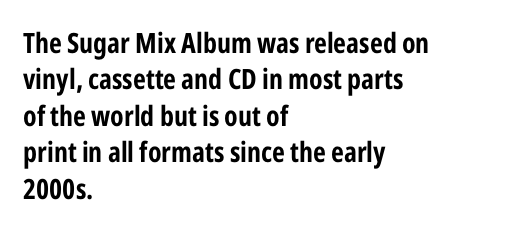
Q: Is the text italic (slanted)? A: No, it is upright.
Q: Is the typeface a serif or a sans-serif typeface? A: Sans-serif.
Q: Is the text underlined? A: No.
Q: How is the paragraph aligned? A: Left-aligned.
Q: Is the spacing between letters normal or unusually wide? A: Normal.
Q: Is the spacing between lines tight, normal or loose? A: Normal.
Q: Width (condensed, normal, or wide)? A: Condensed.
Q: Stroke contrast? A: Low.
Q: x-height? A: Medium.
Q: Monospaced? A: No.
